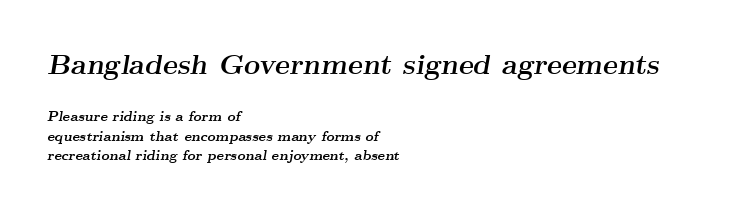
The image shows 28 px semibold, wide serif type, italic (leaning right); set left-aligned, normal line spacing (1.36x), normal letter spacing, not underlined; the first (top) block is 2.0x larger; medium stroke contrast and a small x-height.
